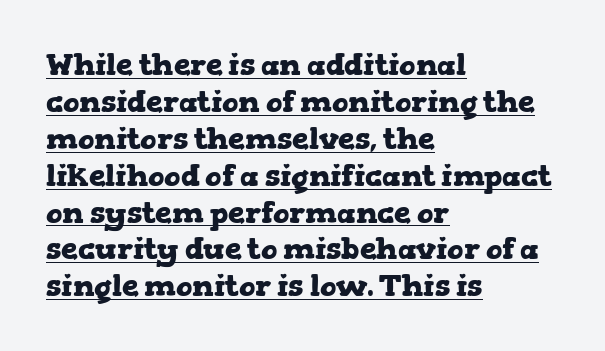
Every stem runs plumb, perpendicular to the baseline. Serif or sans? Serif — the stroke terminals have little feet. Underlined type. Do the characters align in a grid? No, the font is proportional. Notice how thick the strokes are: this is what a full bold looks like.
